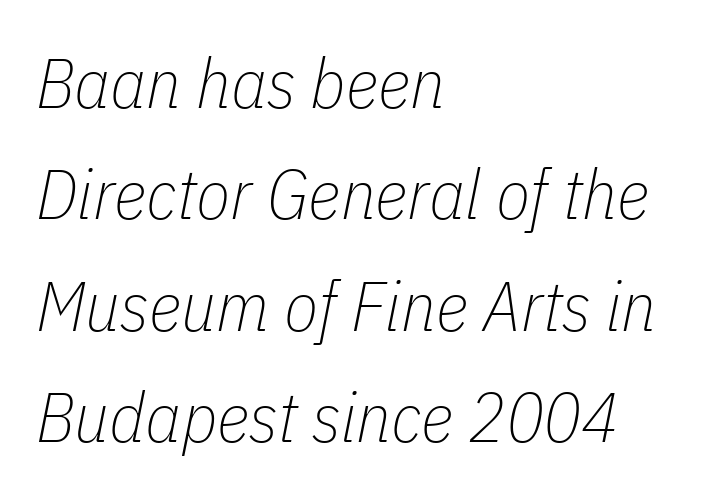
Nobody drew a line under any word here. The face used here is proportionally spaced, like ordinary book or web type. The paragraph has a hard left edge and a soft right edge. Compared with typical paragraphs, the rows here are spaced about the same. Does extra space separate the letters? No, they use regular spacing. Would a proofreader flag this as italicized? Yes.
